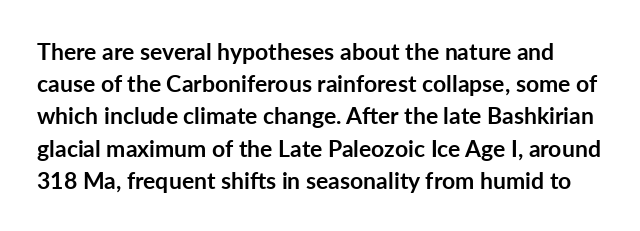
Q: Is the text bold? A: Yes.
Q: Is the text italic (slanted)? A: No, it is upright.
Q: Is the text underlined? A: No.
Q: Is the spacing between letters normal or unusually wide? A: Normal.
Q: Is the spacing between lines tight, normal or loose? A: Normal.
